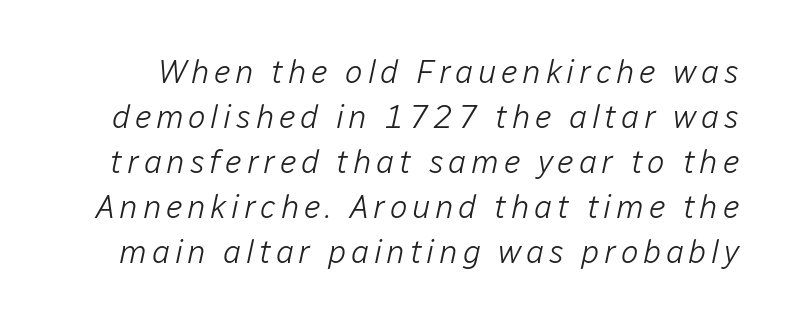
The image shows 33 px light type, italic (leaning right); set normal line spacing (1.36x), not underlined; low stroke contrast and a medium x-height.
